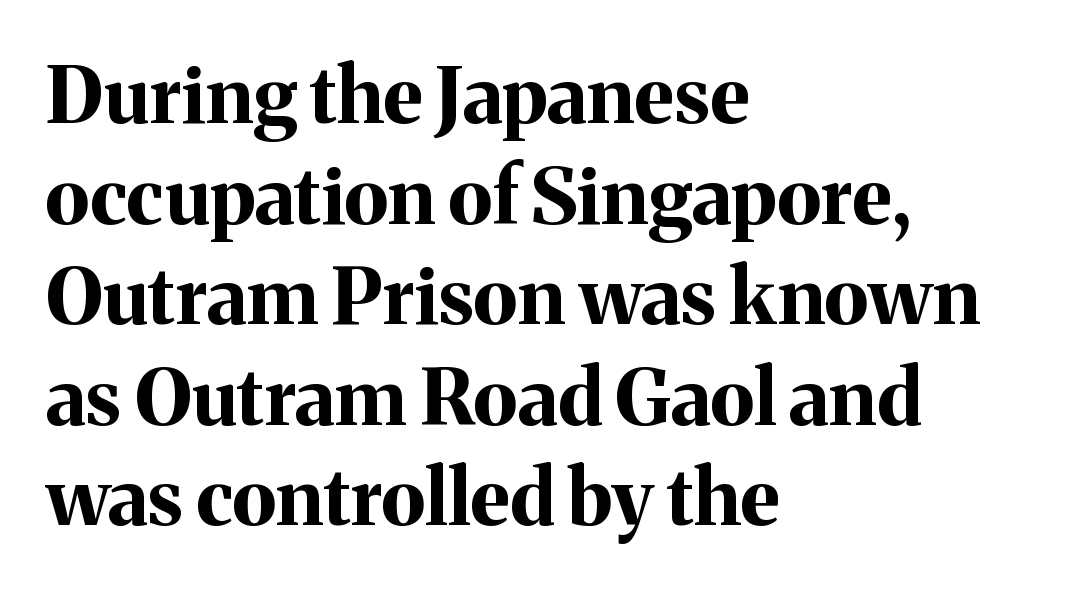
{"serif": "yes", "italic": "no", "bold": "yes", "weight": "bold", "width": "normal", "stroke_contrast": "medium", "x_height": "medium", "monospaced": "no", "underline": "no", "align": "left", "line_spacing": "normal", "line_spacing_ratio": 1.29, "letter_spacing": "normal", "letter_spacing_em": 0.0, "glyph_px": 78}
